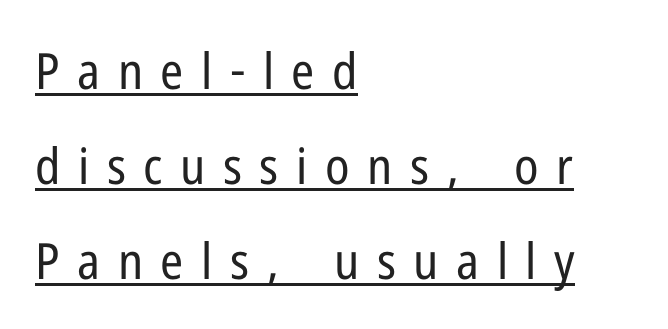
{"serif": "no", "italic": "no", "bold": "no", "weight": "regular", "width": "condensed", "stroke_contrast": "low", "x_height": "medium", "monospaced": "no", "underline": "yes", "align": "left", "line_spacing": "loose", "line_spacing_ratio": 1.9, "letter_spacing": "wide", "letter_spacing_em": 0.35, "glyph_px": 50}
